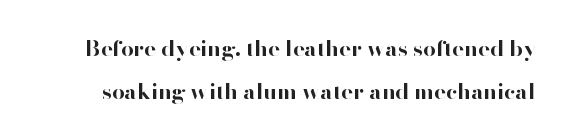
Q: Is the text bold? A: Yes.
Q: Is the text italic (slanted)? A: No, it is upright.
Q: Is the text underlined? A: No.
Q: Is the spacing between letters normal or unusually wide? A: Normal.
Q: Is the spacing between lines tight, normal or loose? A: Loose.
